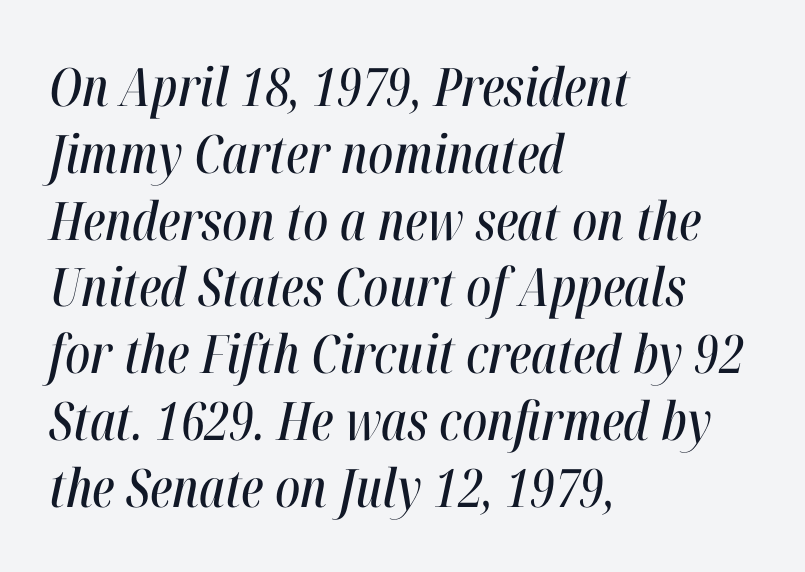
Q: Is the text italic (slanted)? A: Yes, it leans right by about 12 degrees.
Q: Is the text underlined? A: No.
Q: How is the paragraph aligned? A: Left-aligned.
Q: Is the spacing between letters normal or unusually wide? A: Normal.
Q: Is the spacing between lines tight, normal or loose? A: Normal.
Q: Width (condensed, normal, or wide)? A: Condensed.
Q: Stroke contrast? A: High.
Q: x-height? A: Medium.
Q: Monospaced? A: No.
